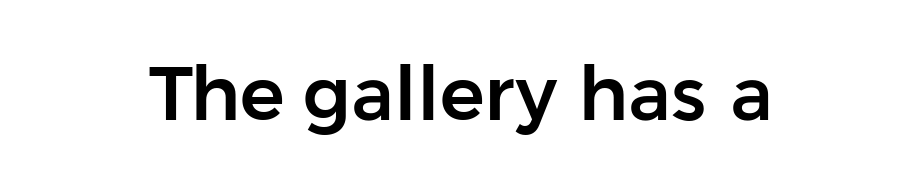
{"serif": "no", "italic": "no", "width": "normal", "stroke_contrast": "low", "x_height": "medium", "monospaced": "no", "underline": "no", "letter_spacing": "normal", "letter_spacing_em": 0.0, "glyph_px": 75}
